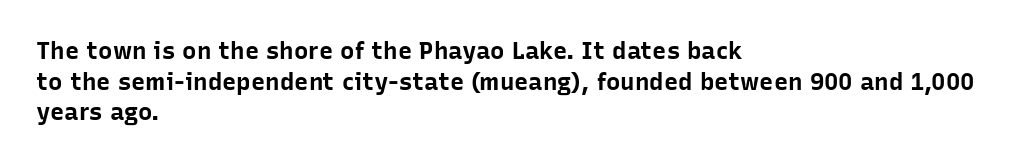
Q: Is the text bold? A: Yes.
Q: Is the text italic (slanted)? A: No, it is upright.
Q: Is the text underlined? A: No.
Q: How is the paragraph aligned? A: Left-aligned.
Q: Is the spacing between letters normal or unusually wide? A: Normal.
Q: Is the spacing between lines tight, normal or loose? A: Normal.
